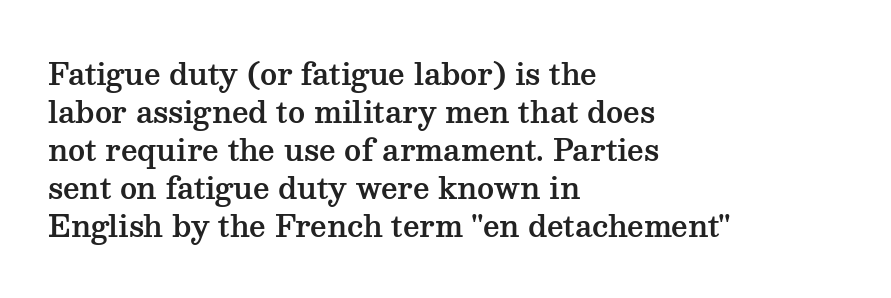
The image shows 29 px wide serif type, upright; set left-aligned, normal line spacing (1.31x), normal letter spacing, not underlined; medium stroke contrast and a medium x-height.
